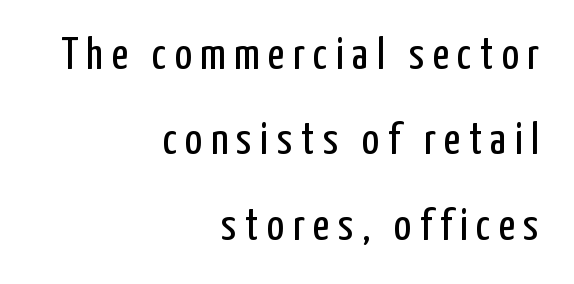
{"serif": "no", "italic": "no", "bold": "no", "weight": "regular", "width": "condensed", "stroke_contrast": "low", "x_height": "medium", "monospaced": "no", "underline": "no", "align": "right", "line_spacing": "loose", "line_spacing_ratio": 1.9, "glyph_px": 45}
